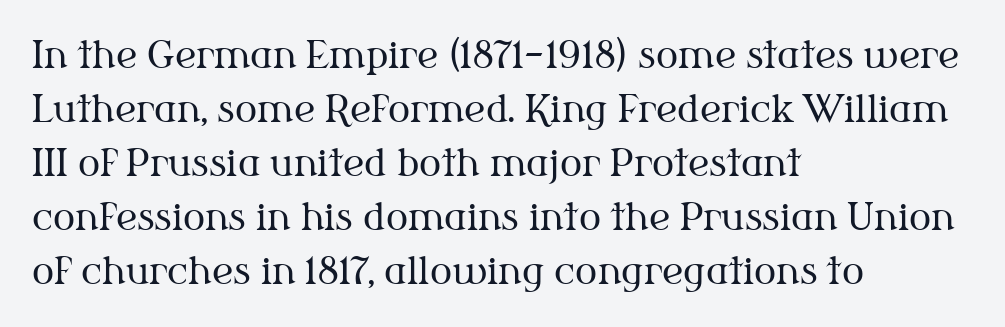
{"serif": "yes", "italic": "no", "bold": "no", "weight": "regular", "width": "normal", "stroke_contrast": "medium", "x_height": "medium", "monospaced": "no", "underline": "no", "align": "left", "line_spacing": "normal", "line_spacing_ratio": 1.46, "letter_spacing": "normal", "letter_spacing_em": 0.0, "glyph_px": 37}
